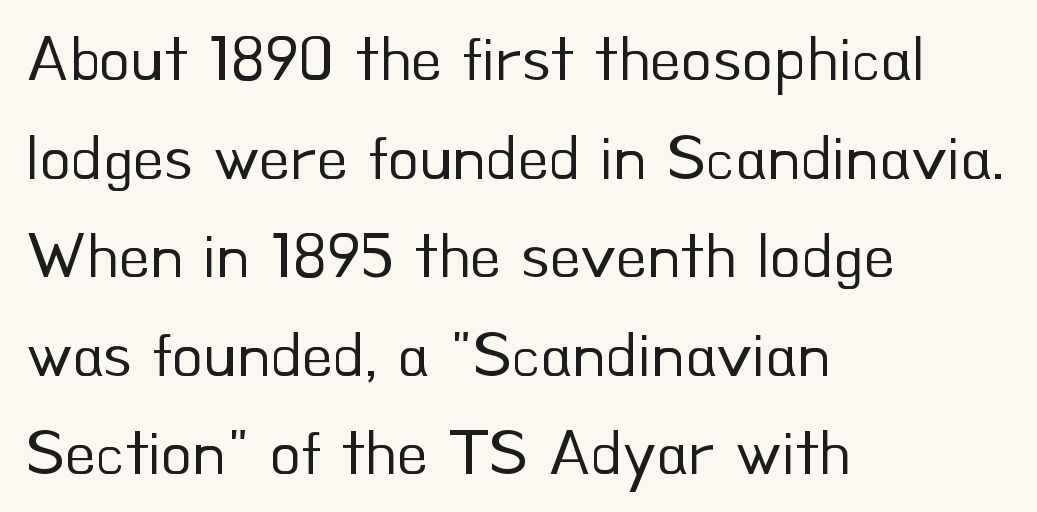
Q: Is the text bold? A: No.
Q: Is the text italic (slanted)? A: No, it is upright.
Q: Is the typeface a serif or a sans-serif typeface? A: Sans-serif.
Q: Is the text underlined? A: No.
Q: How is the paragraph aligned? A: Left-aligned.
Q: Is the spacing between letters normal or unusually wide? A: Normal.
Q: Is the spacing between lines tight, normal or loose? A: Normal.
Q: Width (condensed, normal, or wide)? A: Normal.
Q: Stroke contrast? A: Low.
Q: x-height? A: Small.
Q: Monospaced? A: No.
